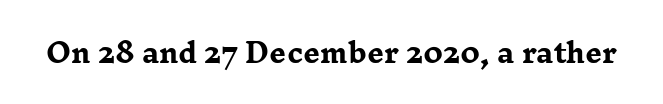
Q: Is the text bold? A: Yes.
Q: Is the text italic (slanted)? A: No, it is upright.
Q: Is the text underlined? A: No.
Q: Is the spacing between letters normal or unusually wide? A: Normal.
